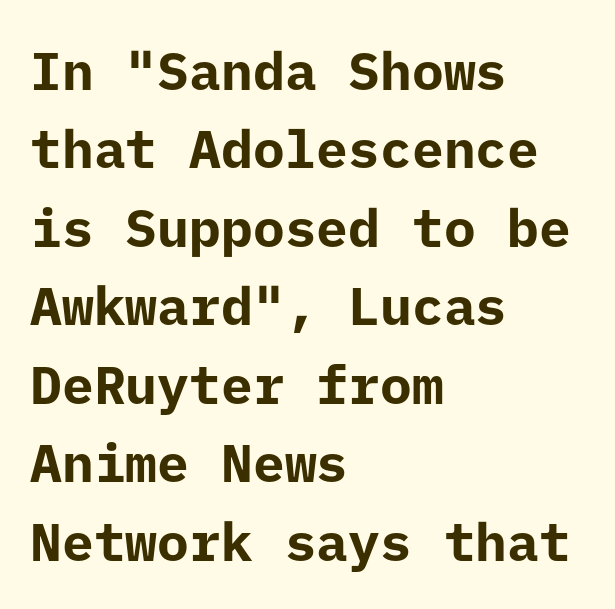
Line starts are locked; line ends wander. Between one letter and the next there's only the usual sliver of space. Nothing sits at the stroke ends, so this counts as sans-serif. This rendering features lettering with no underline. Notice how the stems are strictly vertical — no italics here. Interline gaps are of average width in this sample.
